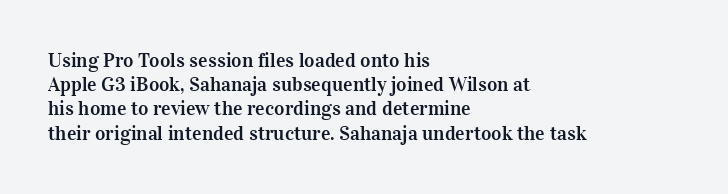
The image shows 20 px text type, upright; set left-aligned, line spacing 1.21x, normal letter spacing, not underlined.
